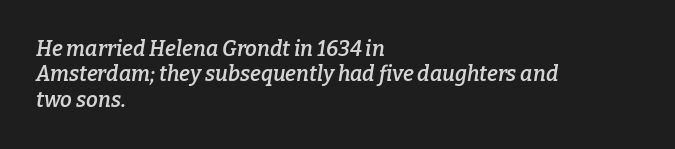
The image shows 21 px text type, italic (leaning right); set left-aligned, line spacing 1.21x, normal letter spacing, not underlined.
